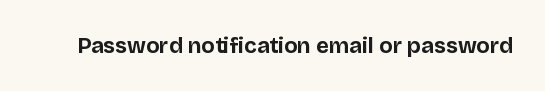
Q: Is the text bold? A: Yes.
Q: Is the text italic (slanted)? A: No, it is upright.
Q: Is the text underlined? A: No.
Q: Is the spacing between letters normal or unusually wide? A: Normal.
